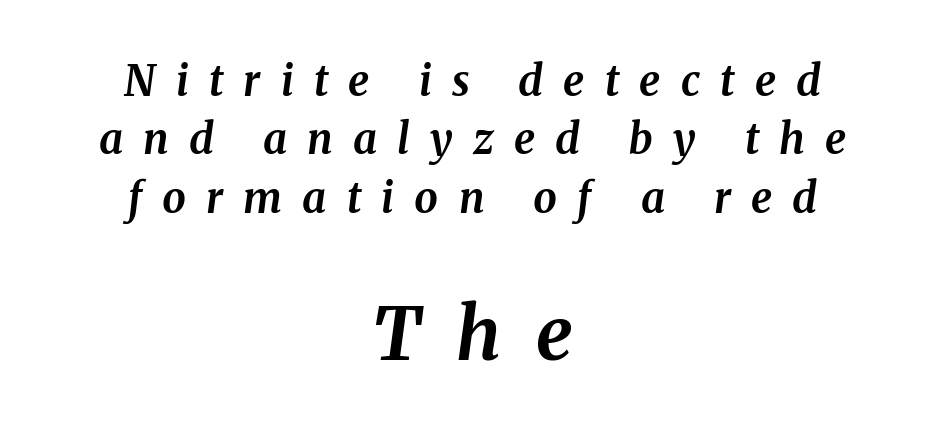
The passage shown begins with its smaller block and ends with its larger one. A bare baseline throughout the passage. Yep, that's italic — everything's leaning. Honestly, the row spacing looks completely unremarkable. Think of a printed novel: that variable character pitch is what you see here. The face used here has the dense, thick strokes of a bold.
